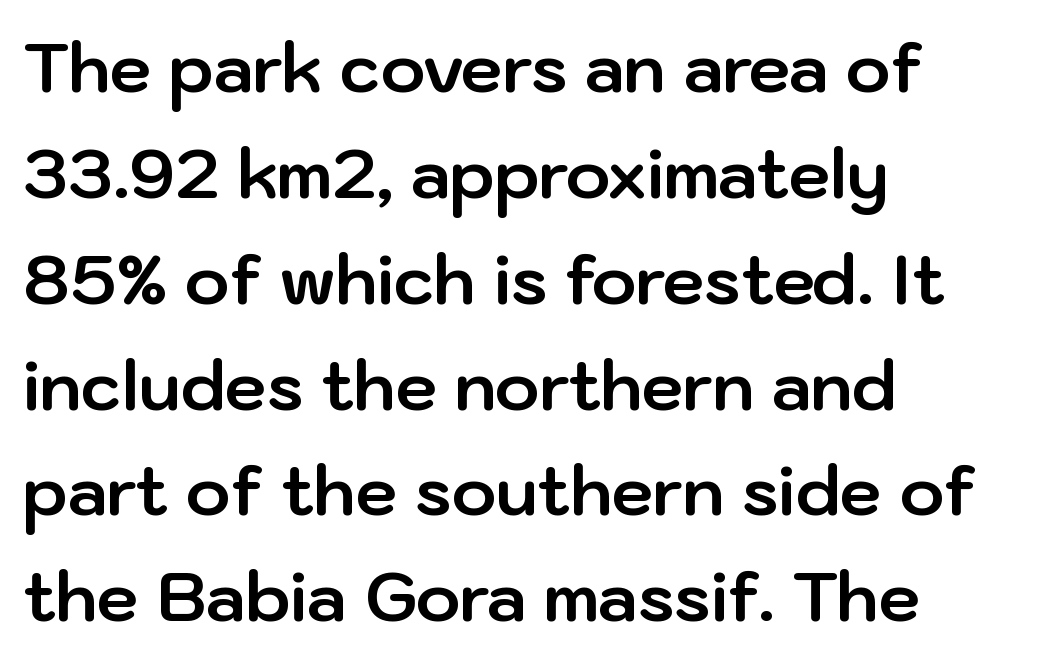
{"serif": "no", "italic": "no", "bold": "yes", "weight": "bold", "width": "normal", "stroke_contrast": "low", "x_height": "medium", "monospaced": "no", "underline": "no", "align": "left", "line_spacing": "normal", "line_spacing_ratio": 1.58, "letter_spacing": "normal", "letter_spacing_em": 0.0, "glyph_px": 67}
